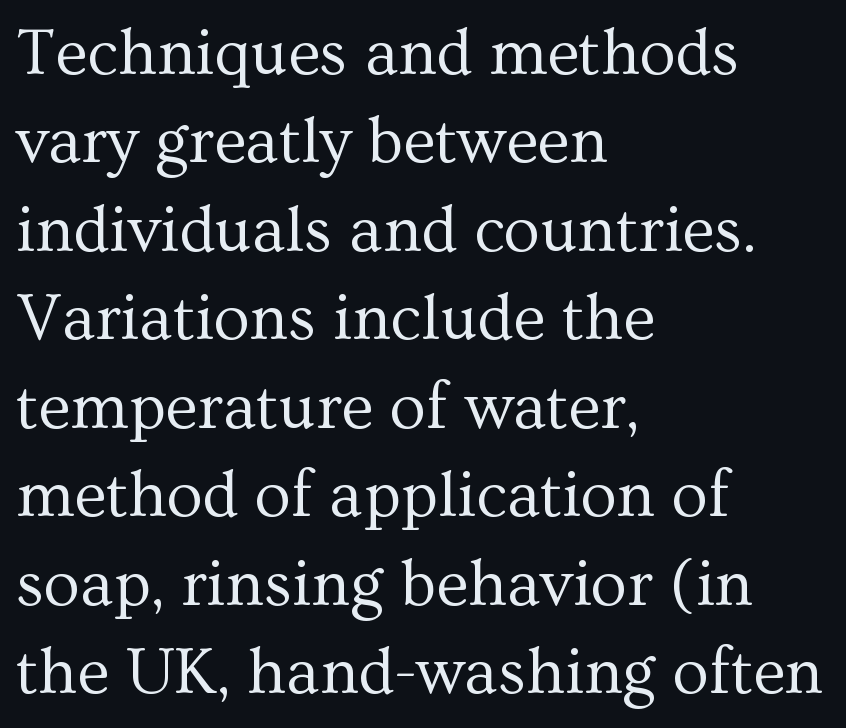
The image shows 66 px regular-weight serif type, upright; set left-aligned, normal line spacing (1.34x), normal letter spacing, not underlined; medium stroke contrast and a medium x-height.
